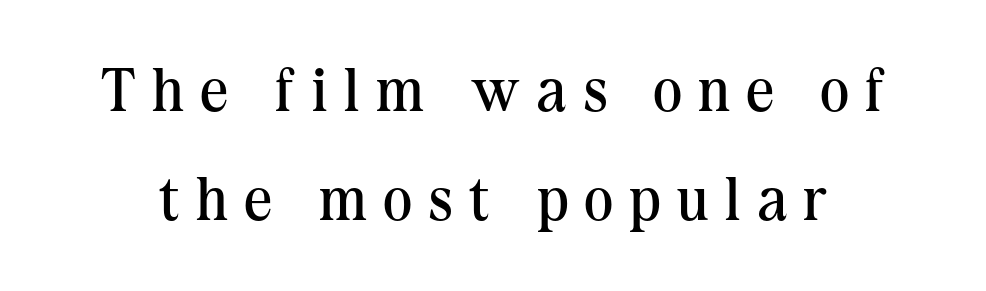
{"serif": "yes", "italic": "no", "bold": "no", "weight": "regular", "width": "normal", "stroke_contrast": "medium", "x_height": "medium", "monospaced": "no", "underline": "no", "line_spacing_ratio": 1.79, "letter_spacing": "wide", "letter_spacing_em": 0.28, "glyph_px": 61}
